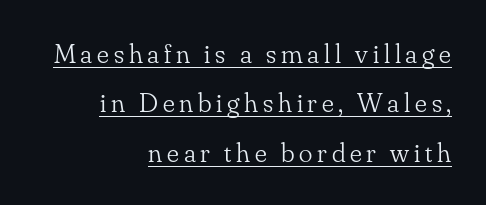
{"serif": "yes", "italic": "no", "bold": "no", "weight": "light", "width": "normal", "stroke_contrast": "low", "x_height": "small", "monospaced": "no", "underline": "yes", "align": "right", "line_spacing_ratio": 1.76, "glyph_px": 28}
